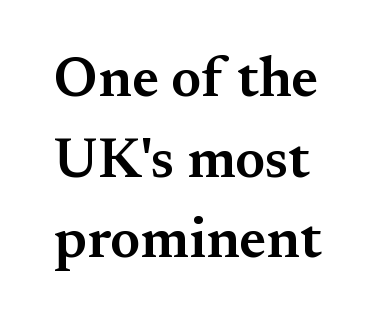
{"serif": "yes", "italic": "no", "bold": "semi", "weight": "semibold", "width": "normal", "stroke_contrast": "medium", "x_height": "small", "monospaced": "no", "underline": "no", "line_spacing": "normal", "line_spacing_ratio": 1.44, "letter_spacing": "normal", "letter_spacing_em": 0.0, "glyph_px": 56}
